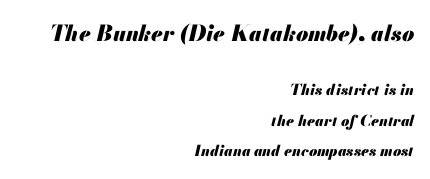
The whole block is typeset with a tilt. The foot of each line stays bare and open. Airy leading. Compare the two chunks: the upper has the greater cap height. Short note: letters normally spaced. A full-strength bold gives these letters their thick strokes.
